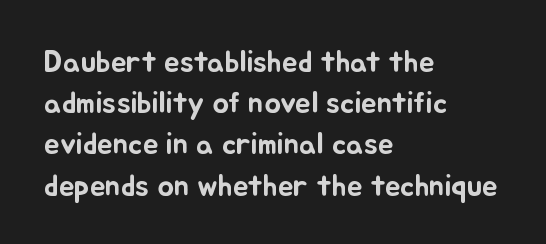
Q: Is the text italic (slanted)? A: No, it is upright.
Q: Is the text underlined? A: No.
Q: How is the paragraph aligned? A: Left-aligned.
Q: Is the spacing between letters normal or unusually wide? A: Normal.
Q: Is the spacing between lines tight, normal or loose? A: Normal.
Q: Width (condensed, normal, or wide)? A: Normal.
Q: Stroke contrast? A: Low.
Q: x-height? A: Small.
Q: Monospaced? A: No.
